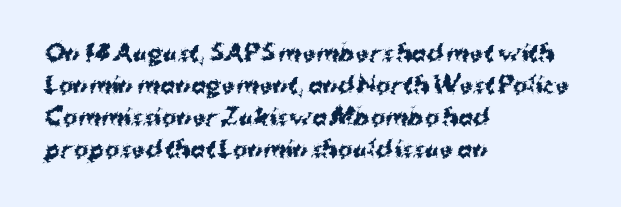
The image shows 22 px bold type; set left-aligned, normal line spacing (1.45x), normal letter spacing, not underlined.
